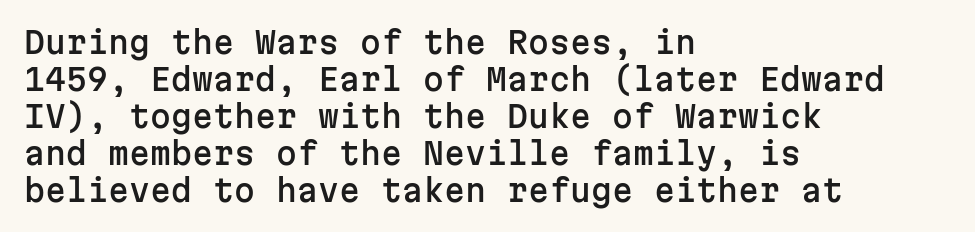
Q: Is the text italic (slanted)? A: No, it is upright.
Q: Is the typeface a serif or a sans-serif typeface? A: Sans-serif.
Q: Is the text underlined? A: No.
Q: How is the paragraph aligned? A: Left-aligned.
Q: Is the spacing between letters normal or unusually wide? A: Normal.
Q: Width (condensed, normal, or wide)? A: Normal.
Q: Stroke contrast? A: Low.
Q: x-height? A: Medium.
Q: Monospaced? A: Yes.
